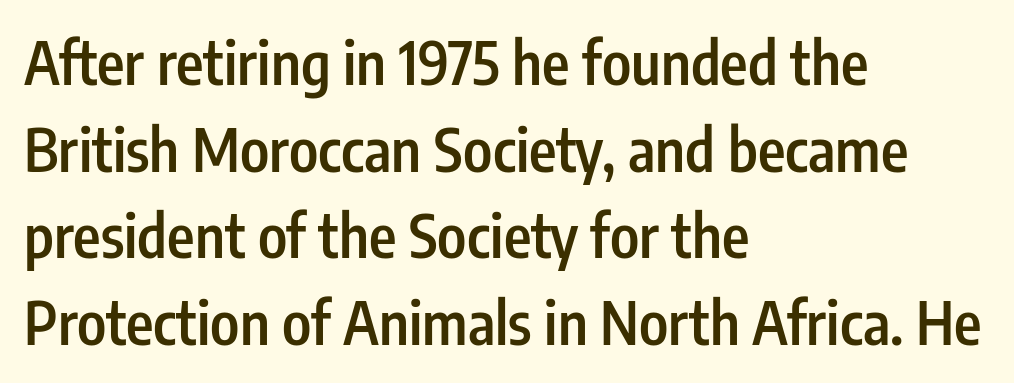
The image shows 59 px semibold, condensed sans-serif type, upright; set left-aligned, normal line spacing (1.47x), normal letter spacing, not underlined; low stroke contrast and a medium x-height.
